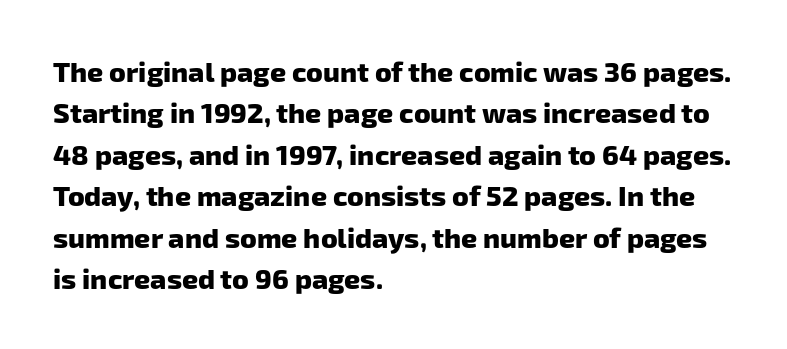
Q: Is the text bold? A: Yes.
Q: Is the typeface a serif or a sans-serif typeface? A: Sans-serif.
Q: Is the text underlined? A: No.
Q: How is the paragraph aligned? A: Left-aligned.
Q: Is the spacing between letters normal or unusually wide? A: Normal.
Q: Is the spacing between lines tight, normal or loose? A: Normal.
Q: Width (condensed, normal, or wide)? A: Normal.
Q: Stroke contrast? A: Low.
Q: x-height? A: Medium.
Q: Monospaced? A: No.
